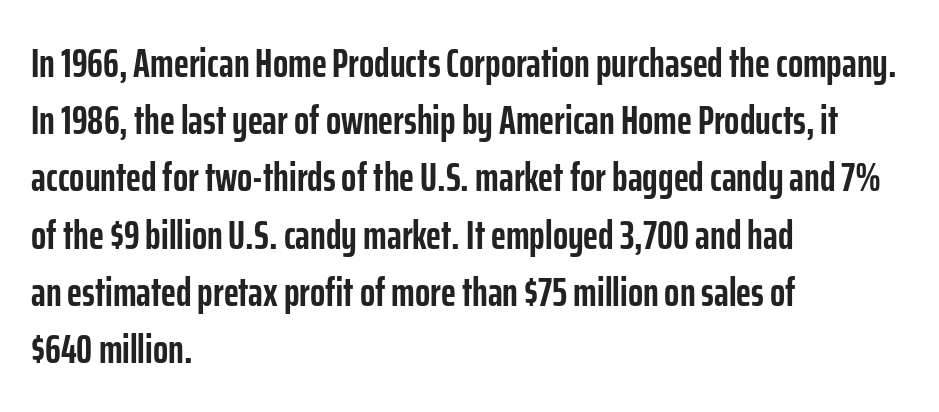
{"serif": "no", "italic": "no", "bold": "yes", "weight": "semibold", "width": "condensed", "stroke_contrast": "low", "x_height": "medium", "monospaced": "no", "underline": "no", "align": "left", "line_spacing": "normal", "line_spacing_ratio": 1.43, "letter_spacing": "normal", "letter_spacing_em": 0.0, "glyph_px": 40}
